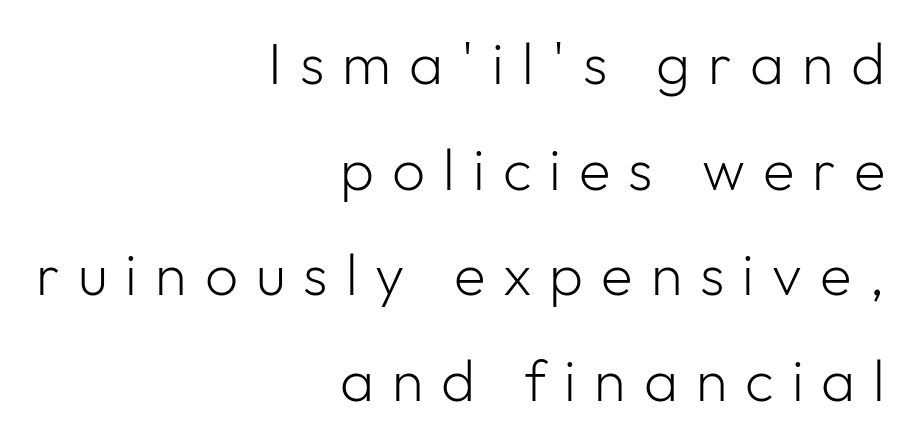
{"serif": "no", "italic": "no", "bold": "no", "weight": "light", "width": "normal", "stroke_contrast": "low", "x_height": "medium", "monospaced": "no", "underline": "no", "align": "right", "line_spacing_ratio": 1.82, "letter_spacing": "wide", "letter_spacing_em": 0.31, "glyph_px": 58}
